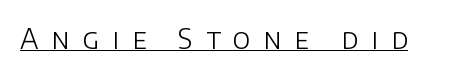
The image shows 28 px light sans-serif type, upright; set unusually wide letter spacing (+0.46 em), underlined; low stroke contrast and a large x-height.
